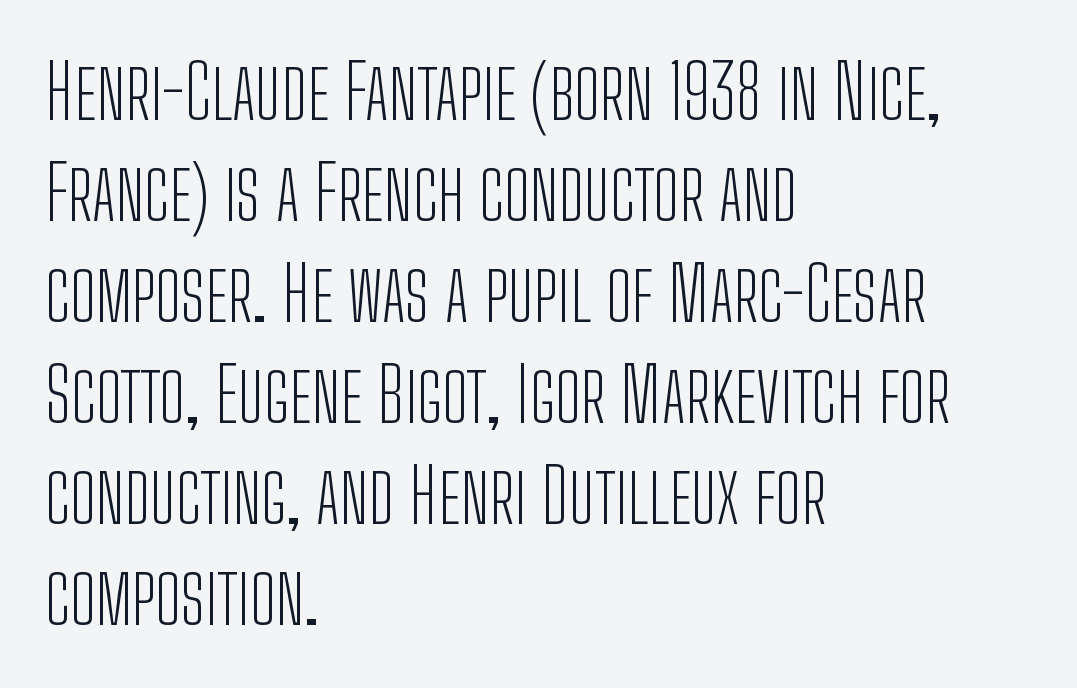
Vertical strokes here are truly vertical. This sample keeps an unexceptional amount of space between lines. The setting favours the left margin, as ordinary paragraphs usually do. A sans-serif font was chosen for this passage. Observe the ordinary spacing: letters are neighbours, not strangers.
